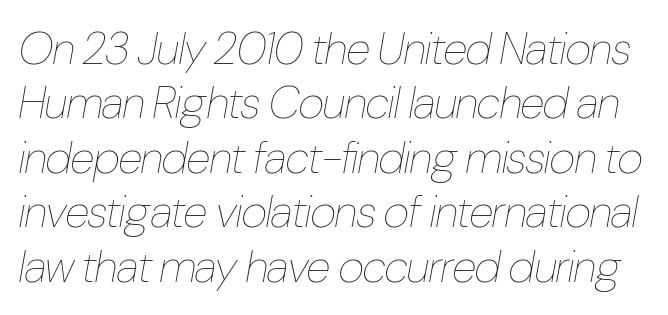
The whole block is typeset with a tilt. The font is comparable to plain body text, perhaps lighter. Words appear dense and cohesive because spacing is normal. You could not count columns in this text — the font is proportionally spaced. The glyphs are unaccompanied by any horizontal stroke below them.
